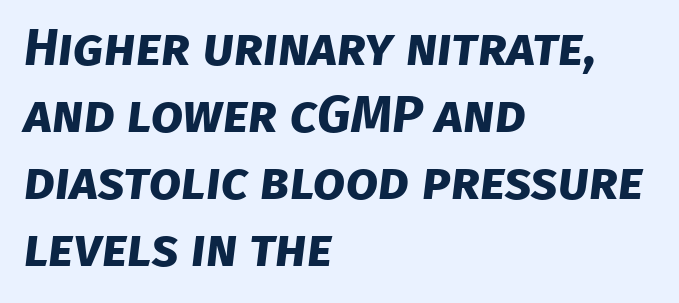
Q: Is the text bold? A: Yes.
Q: Is the typeface a serif or a sans-serif typeface? A: Sans-serif.
Q: Is the text underlined? A: No.
Q: How is the paragraph aligned? A: Left-aligned.
Q: Is the spacing between letters normal or unusually wide? A: Normal.
Q: Is the spacing between lines tight, normal or loose? A: Normal.
Q: Width (condensed, normal, or wide)? A: Normal.
Q: Stroke contrast? A: Low.
Q: x-height? A: Large.
Q: Monospaced? A: No.
